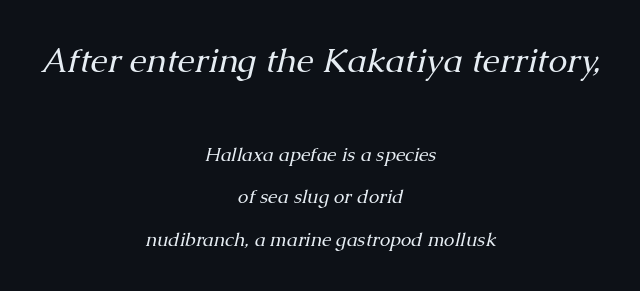
Bare-footed words on every line. Every character sits at an angle, as italics do. How are the letters spaced? Ordinarily, with no added tracking. Spacing verdict: proportional, widths tailored to each character. Leading: increased. The whitespace from short lines is split evenly between both sides.
